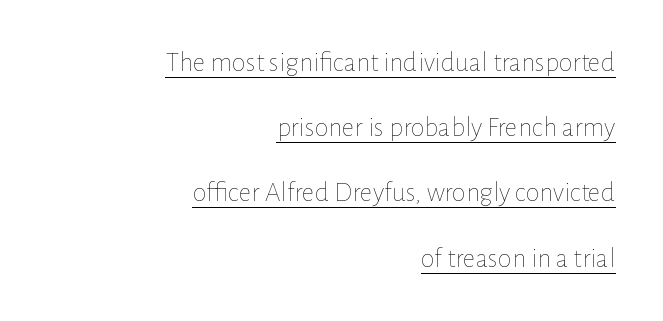
{"italic": "no", "bold": "no", "weight": "thin", "width": "normal", "stroke_contrast": "low", "x_height": "medium", "monospaced": "no", "underline": "yes", "align": "right", "line_spacing": "loose", "line_spacing_ratio": 2.33, "letter_spacing": "normal", "letter_spacing_em": 0.0, "glyph_px": 28}
